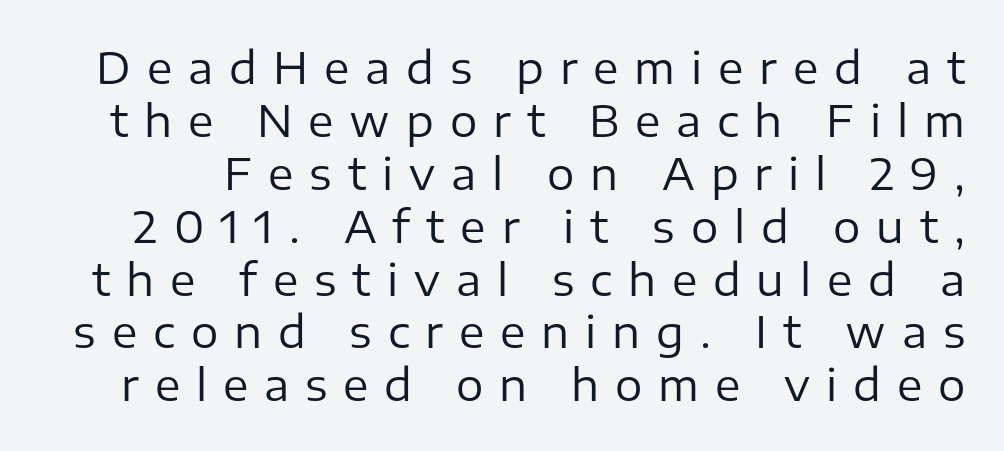
Q: Is the text bold? A: No.
Q: Is the text italic (slanted)? A: No, it is upright.
Q: Is the typeface a serif or a sans-serif typeface? A: Sans-serif.
Q: Is the text underlined? A: No.
Q: Is the spacing between letters normal or unusually wide? A: Unusually wide.
Q: Width (condensed, normal, or wide)? A: Normal.
Q: Stroke contrast? A: Low.
Q: x-height? A: Medium.
Q: Monospaced? A: No.
